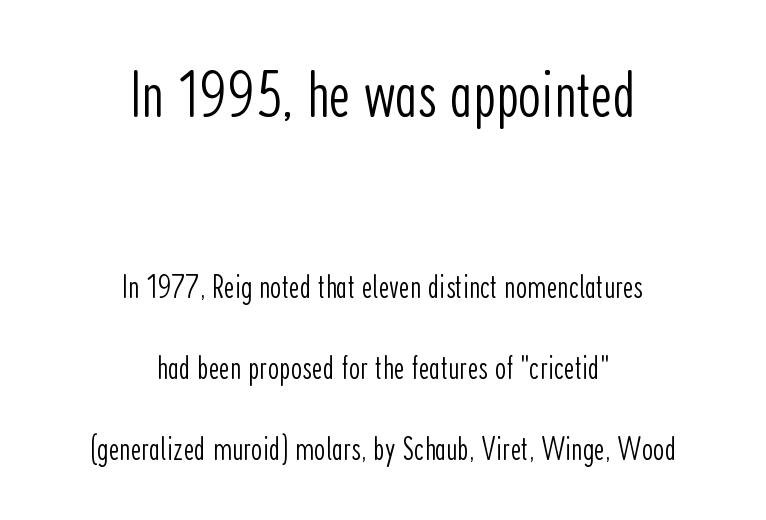
Q: Is the text bold? A: No.
Q: Is the text italic (slanted)? A: No, it is upright.
Q: Is the typeface a serif or a sans-serif typeface? A: Sans-serif.
Q: Is the text underlined? A: No.
Q: How is the paragraph aligned? A: Centered.
Q: Is the spacing between letters normal or unusually wide? A: Normal.
Q: Is the spacing between lines tight, normal or loose? A: Loose.
Q: Which block of text is set in a larger size, the first (top) or the second (bottom)? A: The first (top) one.
Q: Width (condensed, normal, or wide)? A: Condensed.
Q: Stroke contrast? A: Low.
Q: x-height? A: Medium.
Q: Monospaced? A: No.
